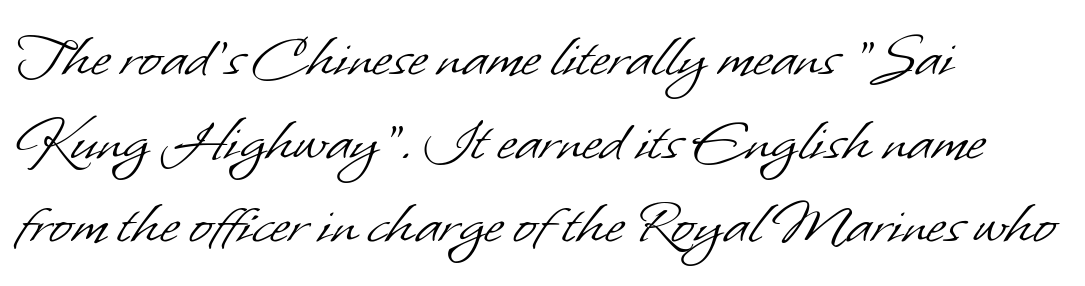
The image shows 67 px light sans-serif type; set left-aligned, normal line spacing (1.25x), normal letter spacing, not underlined; low stroke contrast and a small x-height.
